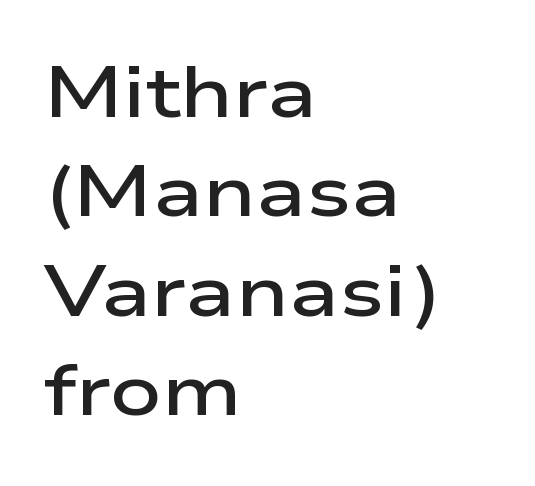
The image shows 72 px semibold, wide sans-serif type, upright; set left-aligned, normal line spacing (1.38x), normal letter spacing, not underlined; low stroke contrast and a medium x-height.
